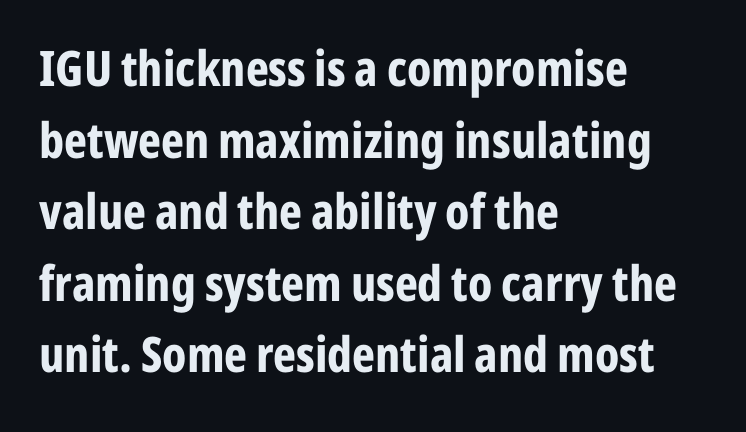
The image shows 49 px bold, condensed sans-serif type, upright; set left-aligned, normal line spacing (1.46x), normal letter spacing, not underlined; low stroke contrast and a medium x-height.
